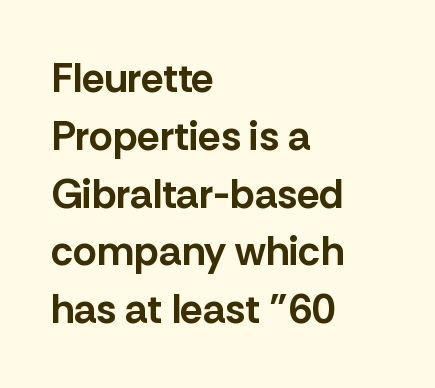
{"serif": "no", "italic": "no", "bold": "yes", "weight": "bold", "width": "normal", "stroke_contrast": "low", "x_height": "medium", "monospaced": "no", "underline": "no", "align": "left", "line_spacing": "normal", "line_spacing_ratio": 1.41, "letter_spacing": "normal", "letter_spacing_em": 0.0, "glyph_px": 41}
